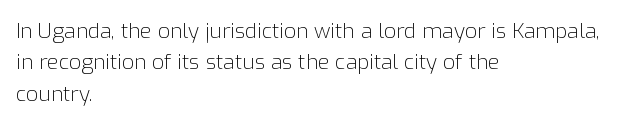
{"italic": "no", "bold": "no", "underline": "no", "align": "left", "line_spacing": "normal", "line_spacing_ratio": 1.49, "letter_spacing": "normal", "letter_spacing_em": 0.0, "glyph_px": 21}
